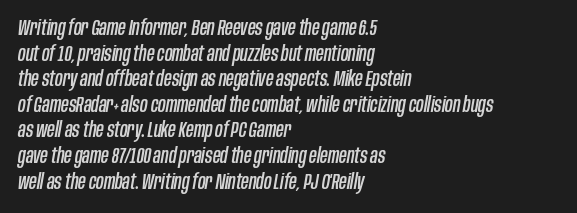
The image shows 21 px text type, italic (leaning right); set left-aligned, line spacing 1.22x, normal letter spacing, not underlined.
